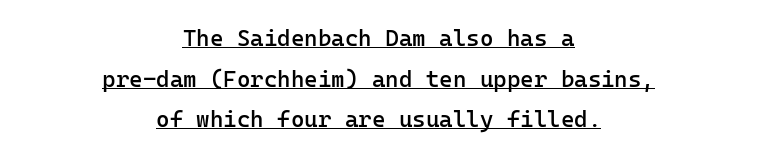
The image shows 23 px text type, upright; set centered, line spacing 1.77x, normal letter spacing, underlined.
